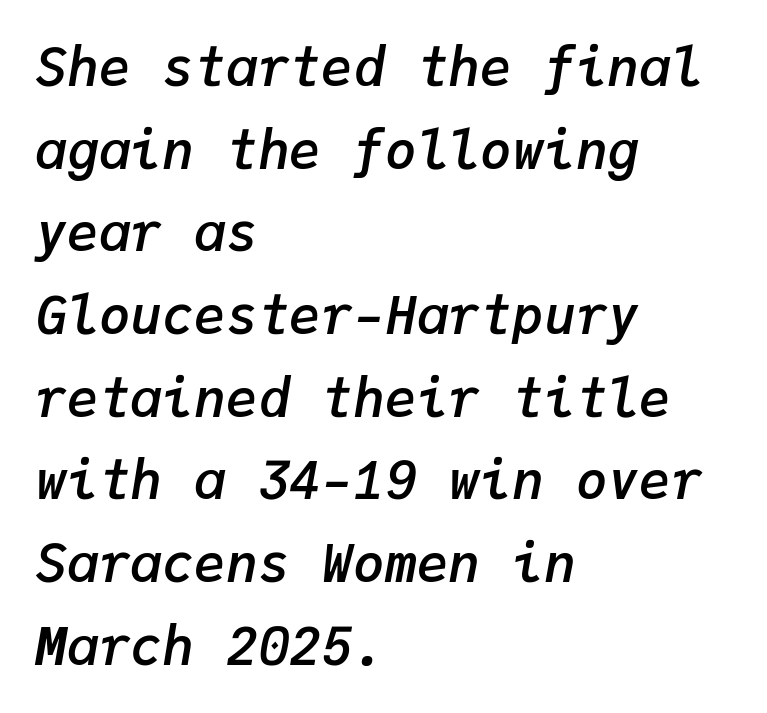
{"italic": "yes", "lean": "right", "slant_degrees": 9, "bold": "semi", "weight": "semibold", "width": "normal", "stroke_contrast": "low", "x_height": "medium", "monospaced": "yes", "underline": "no", "align": "left", "line_spacing": "normal", "line_spacing_ratio": 1.56, "letter_spacing": "normal", "letter_spacing_em": 0.0, "glyph_px": 53}
